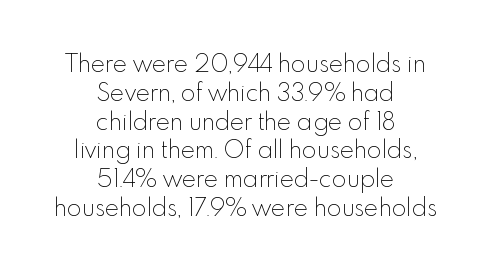
What stands out about the letter spacing? Nothing — it is the standard amount. Every row of glyphs is offset so its center matches the block's center. Posture: upright roman. Unbolded letterforms with no extra heft. The space directly below the letters is spotless.
